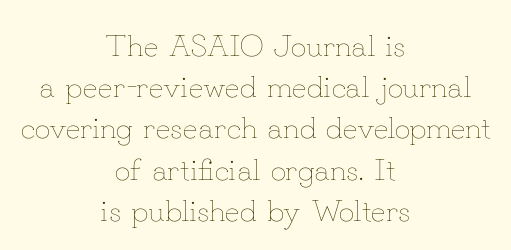
Q: Is the text bold? A: No.
Q: Is the text italic (slanted)? A: No, it is upright.
Q: Is the text underlined? A: No.
Q: How is the paragraph aligned? A: Centered.
Q: Is the spacing between letters normal or unusually wide? A: Normal.
Q: Is the spacing between lines tight, normal or loose? A: Normal.
Q: Width (condensed, normal, or wide)? A: Normal.
Q: Stroke contrast? A: Low.
Q: x-height? A: Small.
Q: Monospaced? A: No.
